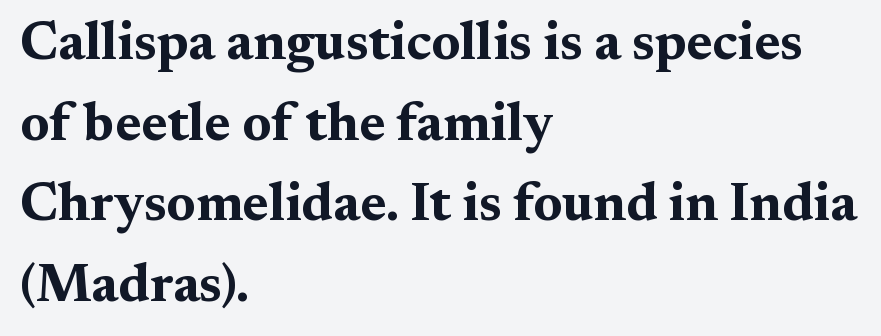
The image shows 53 px bold, wide serif type, upright; set left-aligned, normal line spacing (1.52x), normal letter spacing, not underlined; medium stroke contrast and a medium x-height.
